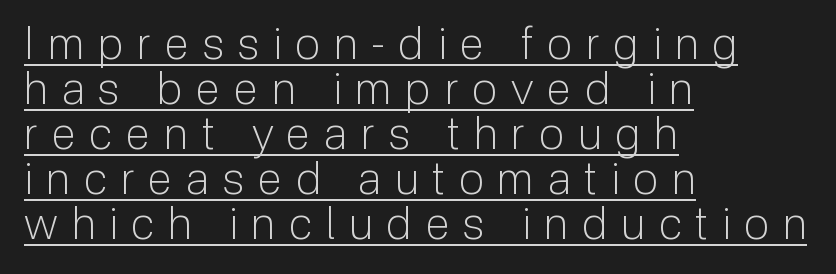
Q: Is the text bold? A: No.
Q: Is the text italic (slanted)? A: No, it is upright.
Q: Is the typeface a serif or a sans-serif typeface? A: Sans-serif.
Q: Is the text underlined? A: Yes.
Q: How is the paragraph aligned? A: Left-aligned.
Q: Is the spacing between letters normal or unusually wide? A: Unusually wide.
Q: Is the spacing between lines tight, normal or loose? A: Tight.
Q: Width (condensed, normal, or wide)? A: Normal.
Q: Stroke contrast? A: Low.
Q: x-height? A: Medium.
Q: Monospaced? A: No.
